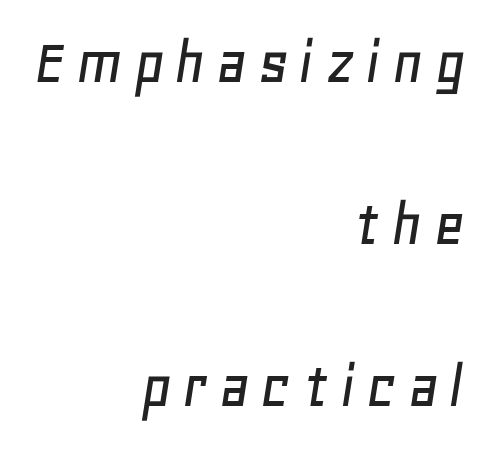
The area under the type is left untouched. This block would shrink considerably if given ordinary leading; it's expanded now. Spacing verdict: proportional, widths tailored to each character. Each line ends at the same right margin while the left side varies. The letters are slanted; this is an italic face.
